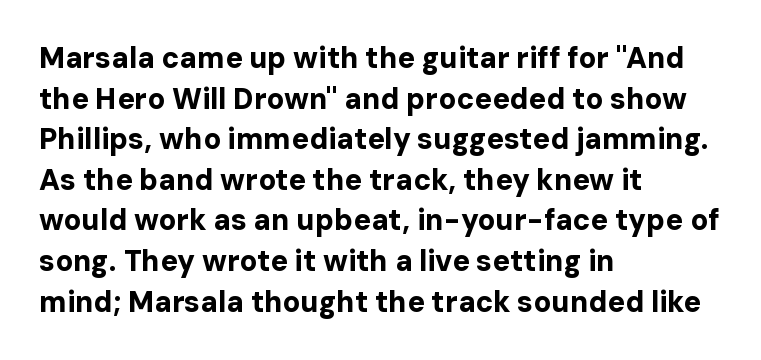
The image shows 29 px bold sans-serif type, upright; set left-aligned, normal line spacing (1.4x), normal letter spacing, not underlined; low stroke contrast and a medium x-height.
